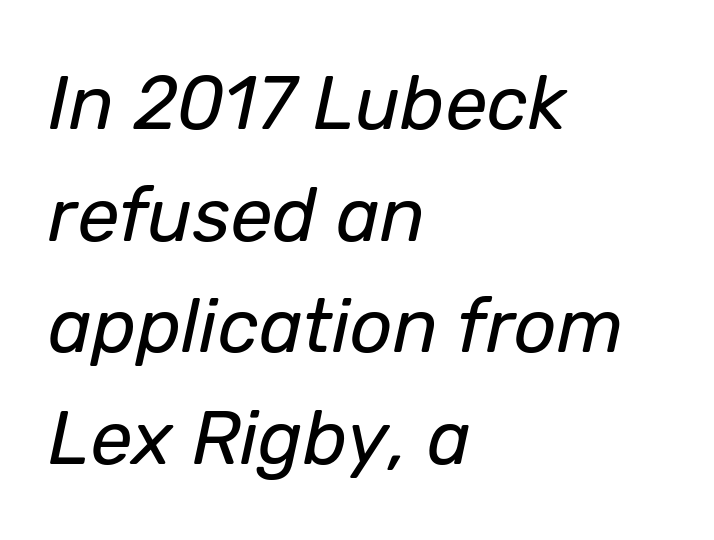
{"italic": "yes", "lean": "right", "slant_degrees": 12, "bold": "no", "weight": "regular", "width": "normal", "stroke_contrast": "low", "x_height": "medium", "monospaced": "no", "underline": "no", "align": "left", "line_spacing": "normal", "line_spacing_ratio": 1.49, "letter_spacing": "normal", "letter_spacing_em": 0.0, "glyph_px": 75}
